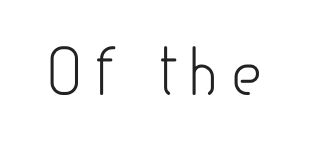
Q: Is the text bold? A: No.
Q: Is the text italic (slanted)? A: No, it is upright.
Q: Is the typeface a serif or a sans-serif typeface? A: Sans-serif.
Q: Is the text underlined? A: No.
Q: Width (condensed, normal, or wide)? A: Normal.
Q: Stroke contrast? A: Low.
Q: x-height? A: Small.
Q: Monospaced? A: No.
